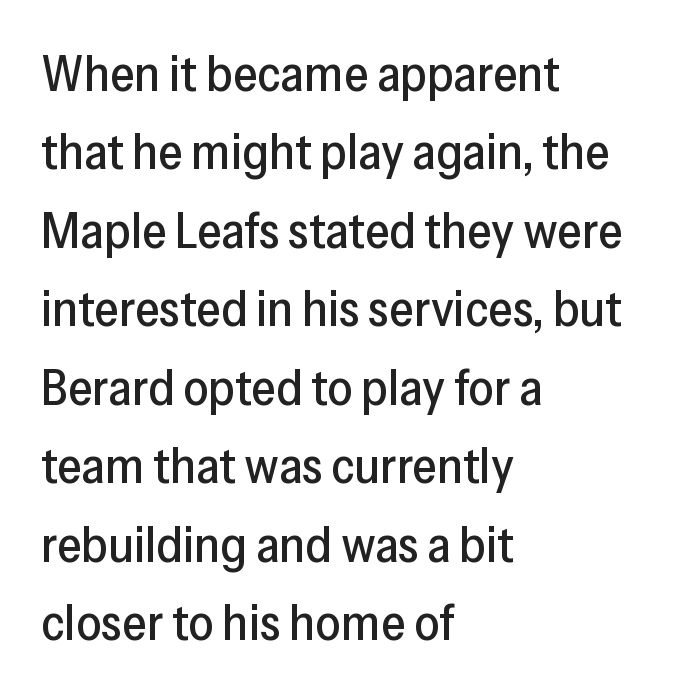
The image shows 50 px sans-serif type, upright; set left-aligned, normal line spacing (1.57x), normal letter spacing, not underlined; low stroke contrast and a medium x-height.
